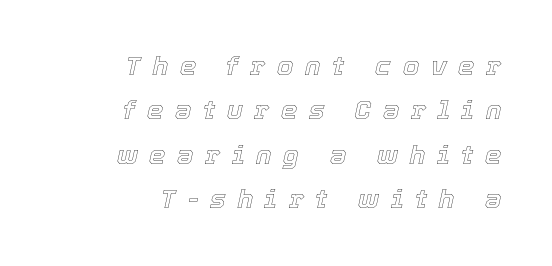
The image shows 26 px text type, italic (leaning right); set right-aligned, line spacing 1.71x, unusually wide letter spacing (+0.45 em), not underlined.
